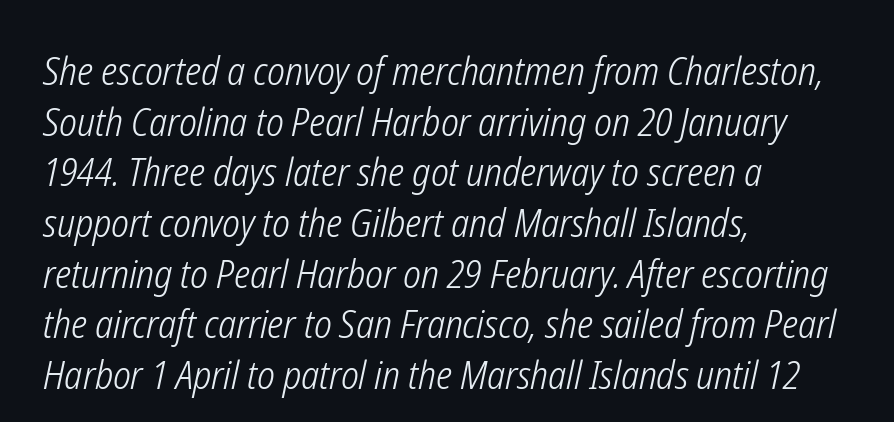
A typesetter would call this zero additional tracking. Baseline-to-baseline distance is the conventional proportion of letter height. Weight: not bold — regular or lighter. Designer's note — italics engaged.
